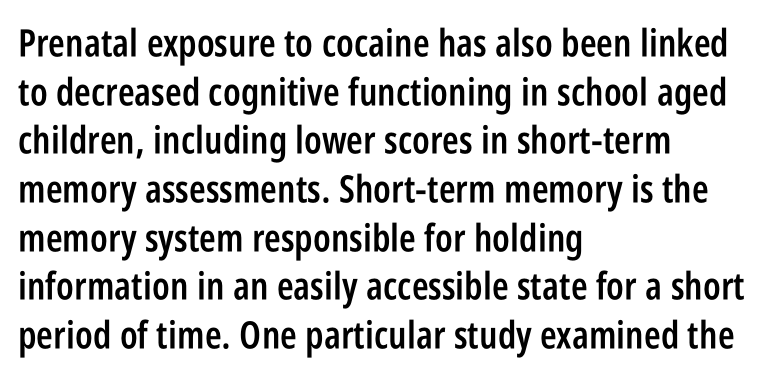
These lines keep a tight, regular rhythm from letter to letter. Is the block centered? No — it sits flush against the left margin. Summary of weight: moderately heavy, a semibold. Is there much room between lines? A standard amount, neither cramped nor airy.
